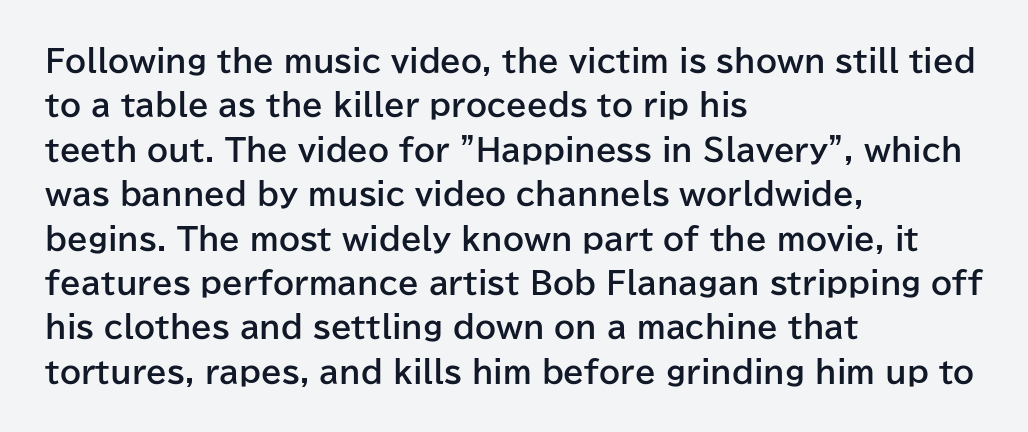
Look at the bottom of the vertical strokes: they stop flat, with no serifs. Honestly, the row spacing looks completely unremarkable. These lines were composed using upright roman letters. Do the characters align in a grid? No, the font is proportional. Does the weight exceed regular? Yes, all the way to bold. The lines in this sample share a left origin and differ only in where they stop.
